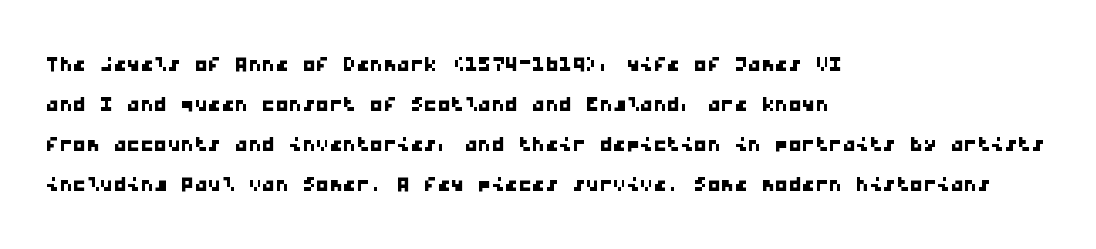
Nobody drew a line under any word here. Horizontal alignment here is leftward, the default for most running prose. The rendering uses a moderate line-height, typical for paragraphs. Tracking here is standard; glyphs follow each other at the usual distance.
